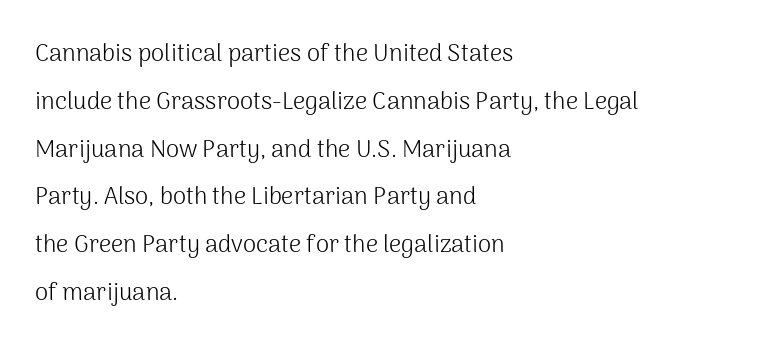
The image shows 24 px text type, upright; set left-aligned, loose line spacing (1.99x), normal letter spacing, not underlined.
